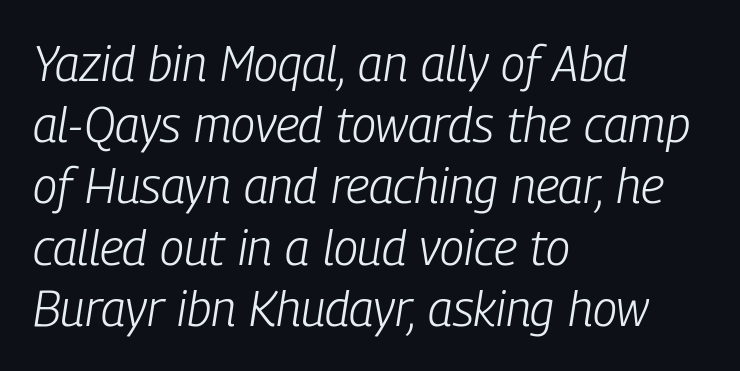
Characters follow at the spacing the type designer built in. Observe the lean: these are italic letterforms. Decoration check: the copy has no underline. Vertically, the passage feels balanced, rows spaced as you'd expect. Summary of weight: not heavy and not bold.
